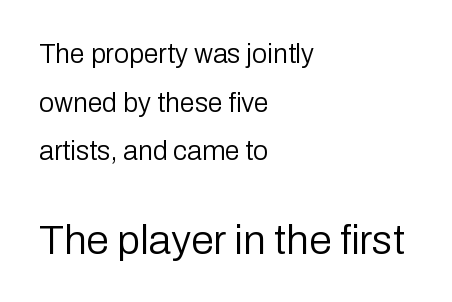
The image shows 41 px regular-weight sans-serif type, upright; set left-aligned, line spacing 1.8x, normal letter spacing, not underlined; the second (bottom) block is 1.52x larger; low stroke contrast and a medium x-height.
